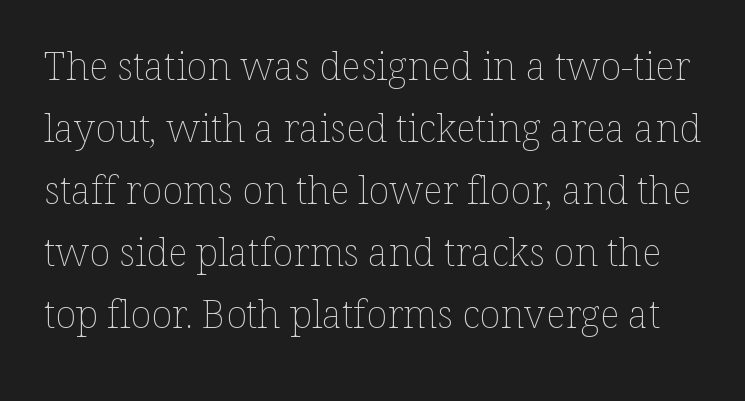
Q: Is the text bold? A: No.
Q: Is the text italic (slanted)? A: No, it is upright.
Q: Is the text underlined? A: No.
Q: Is the spacing between letters normal or unusually wide? A: Normal.
Q: Is the spacing between lines tight, normal or loose? A: Normal.
Q: Width (condensed, normal, or wide)? A: Normal.
Q: Stroke contrast? A: Low.
Q: x-height? A: Medium.
Q: Monospaced? A: No.
